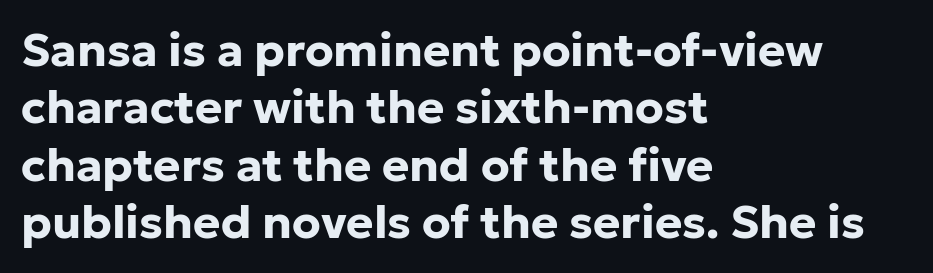
Q: Is the text bold? A: Yes.
Q: Is the text italic (slanted)? A: No, it is upright.
Q: Is the typeface a serif or a sans-serif typeface? A: Sans-serif.
Q: Is the text underlined? A: No.
Q: How is the paragraph aligned? A: Left-aligned.
Q: Is the spacing between letters normal or unusually wide? A: Normal.
Q: Is the spacing between lines tight, normal or loose? A: Normal.
Q: Width (condensed, normal, or wide)? A: Normal.
Q: Stroke contrast? A: Low.
Q: x-height? A: Medium.
Q: Monospaced? A: No.
